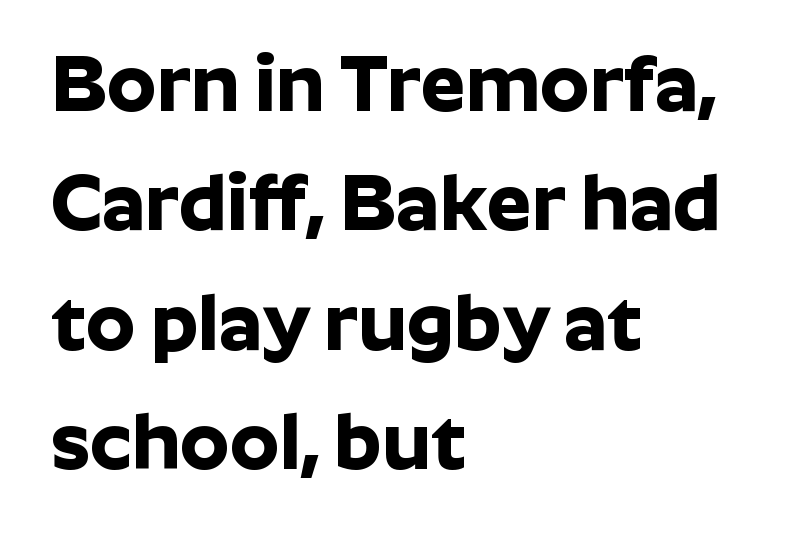
What weight is shown? A full bold with thick strokes. The glyphs in this specimen are sans serif. Spacing verdict: proportional, widths tailored to each character. Nobody touched the tracking dial on this one. A classic flush-left, rag-right setting is used for this passage.
